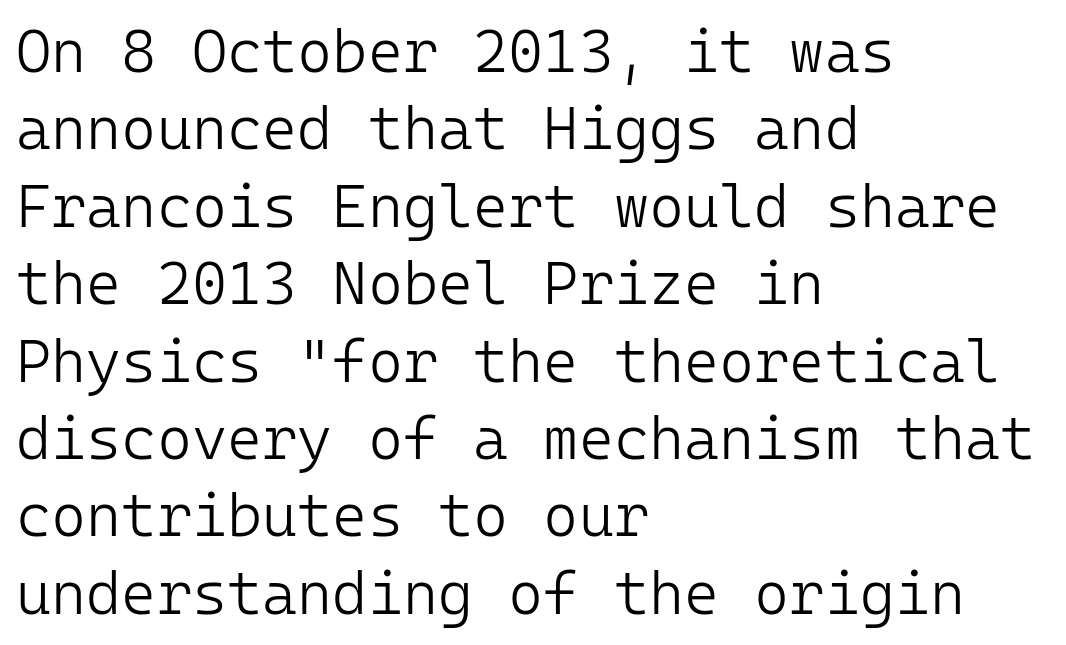
Q: Is the text bold? A: No.
Q: Is the text italic (slanted)? A: No, it is upright.
Q: Is the typeface a serif or a sans-serif typeface? A: Sans-serif.
Q: Is the text underlined? A: No.
Q: How is the paragraph aligned? A: Left-aligned.
Q: Is the spacing between letters normal or unusually wide? A: Normal.
Q: Is the spacing between lines tight, normal or loose? A: Normal.
Q: Width (condensed, normal, or wide)? A: Normal.
Q: Stroke contrast? A: Low.
Q: x-height? A: Medium.
Q: Monospaced? A: Yes.
